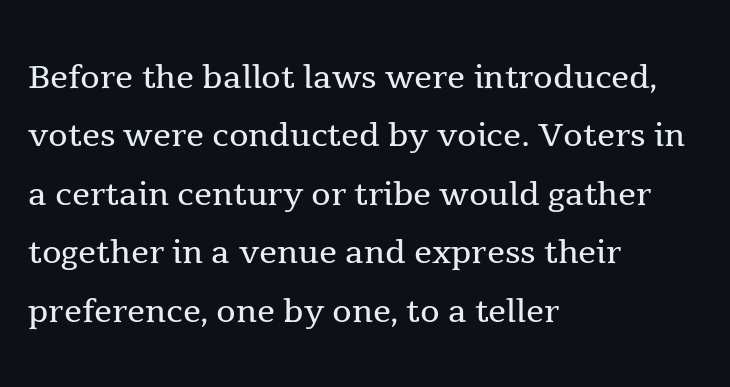
How are the letters spaced? Ordinarily, with no added tracking. In CSS terms this would be text-align: left. Counters stay open thanks to moderate or lighter strokes. The lines sit at an ordinary, default distance from one another. Type style note: has serifs.
